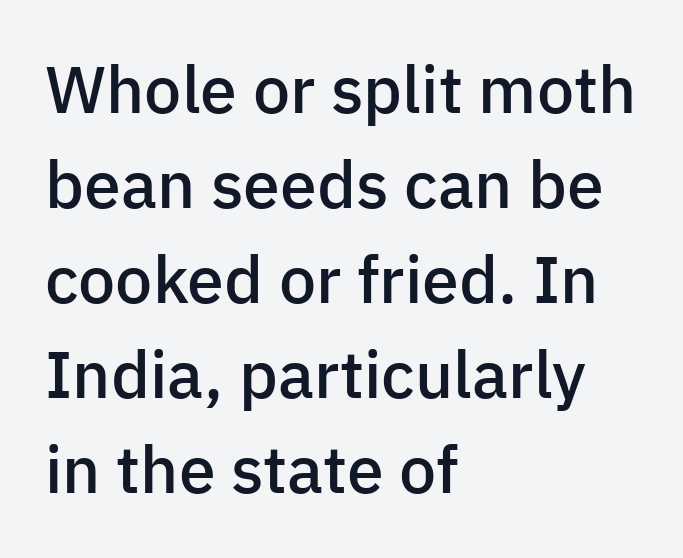
{"serif": "no", "italic": "no", "bold": "semi", "weight": "semibold", "width": "normal", "stroke_contrast": "low", "x_height": "medium", "monospaced": "no", "underline": "no", "align": "left", "line_spacing": "normal", "line_spacing_ratio": 1.44, "letter_spacing": "normal", "letter_spacing_em": 0.0, "glyph_px": 66}
